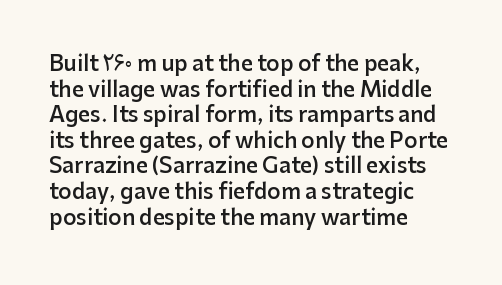
The image shows 21 px text type, upright; set left-aligned, line spacing 1.22x, normal letter spacing, not underlined.
